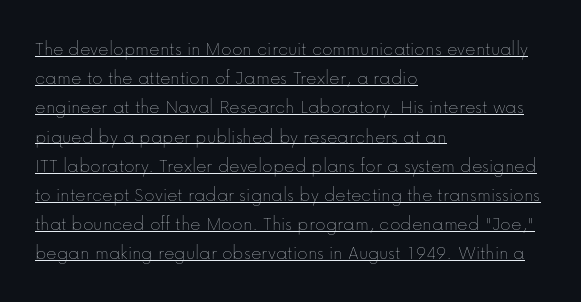
Q: Is the text bold? A: No.
Q: Is the text italic (slanted)? A: No, it is upright.
Q: Is the text underlined? A: Yes.
Q: How is the paragraph aligned? A: Left-aligned.
Q: Is the spacing between letters normal or unusually wide? A: Normal.
Q: Is the spacing between lines tight, normal or loose? A: Normal.
